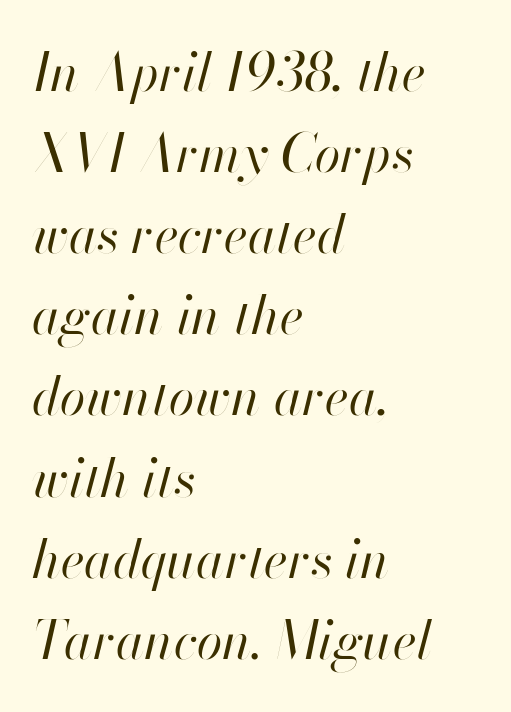
{"italic": "yes", "lean": "right", "slant_degrees": 13, "bold": "no", "weight": "regular", "width": "normal", "stroke_contrast": "high", "x_height": "small", "monospaced": "no", "underline": "no", "align": "left", "line_spacing": "normal", "line_spacing_ratio": 1.56, "letter_spacing": "normal", "letter_spacing_em": 0.0, "glyph_px": 52}
